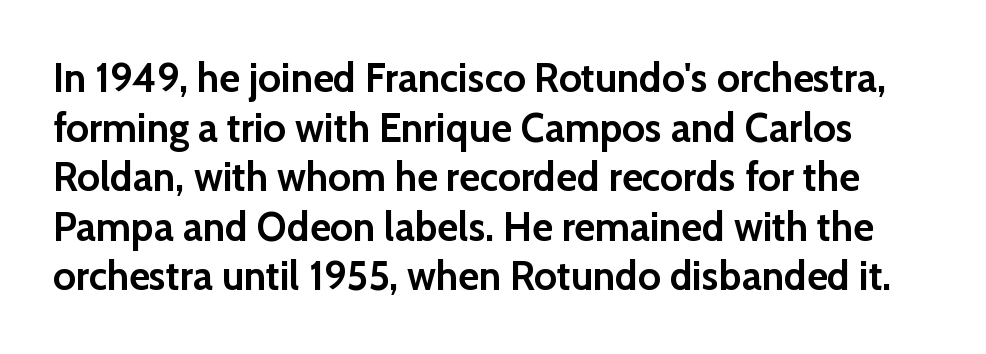
The image shows 40 px semibold sans-serif type, upright; set line spacing 1.24x, normal letter spacing, not underlined; low stroke contrast and a medium x-height.
